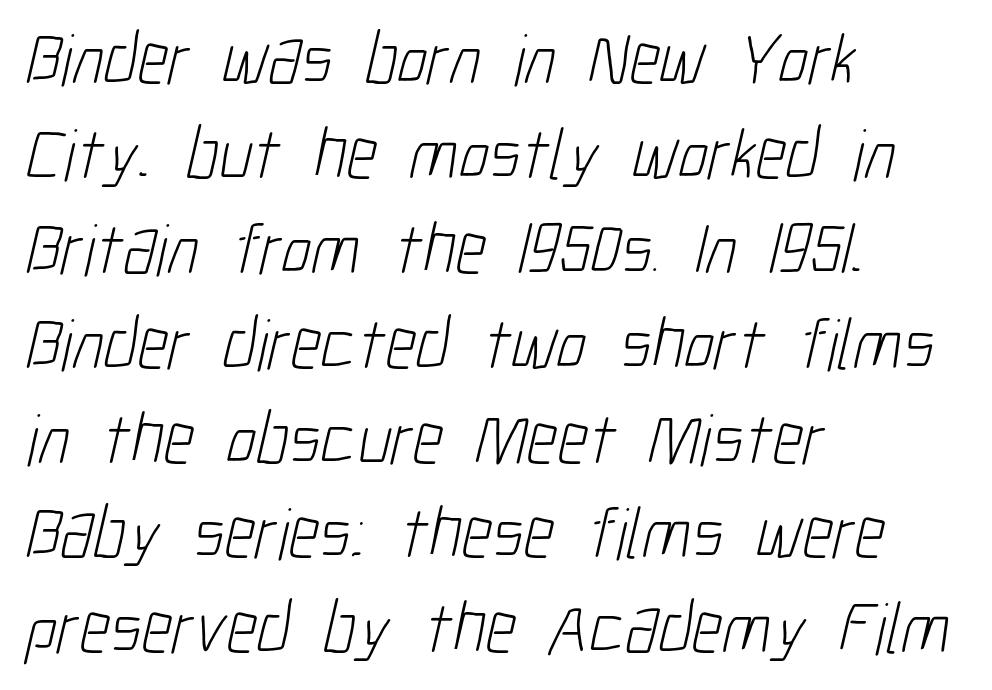
There is no visible air inserted between adjacent glyphs. Students, observe: this is what conventionally led text looks like. This sample has the flowing, uneven cadence of proportional lettering. The zone under the glyphs is completely vacant. Reading down the block, your eye returns to a fixed left position each line. The rendering shows plain stroke endings on the letterforms — a sans-serif design.
